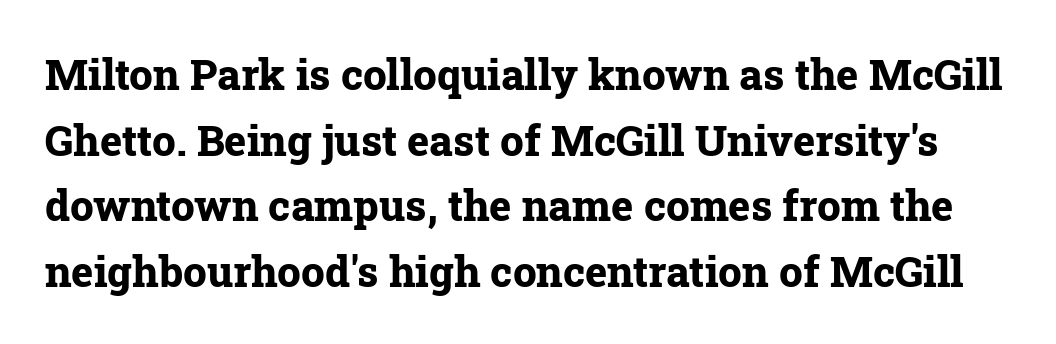
Just letters on the line, the space beneath them empty. Do the characters align in a grid? No, the font is proportional. Honestly, the row spacing looks completely unremarkable. These lines were composed using upright roman letters. How heavy is the stroke? Heavy — this is a bold. Inter-character spacing is left at the font's built-in metrics.
